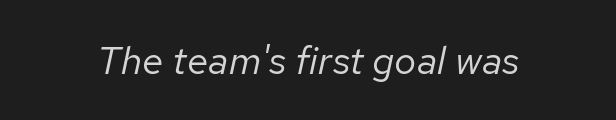
Q: Is the text bold? A: No.
Q: Is the text italic (slanted)? A: Yes, it leans right by about 12 degrees.
Q: Is the text underlined? A: No.
Q: Is the spacing between letters normal or unusually wide? A: Normal.
Q: Width (condensed, normal, or wide)? A: Normal.
Q: Stroke contrast? A: Low.
Q: x-height? A: Medium.
Q: Monospaced? A: No.
